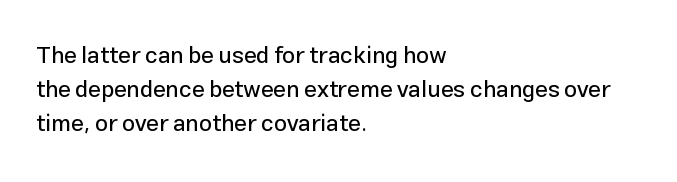
Clear beneath every line of the passage. Notice how descenders clear the ascenders below comfortably — that's standard leading. In terms of letterspacing, this is plain default setting. The lettering stays uniformly vertical, giving the passage a roman look. The lines in this sample share a left origin and differ only in where they stop.
